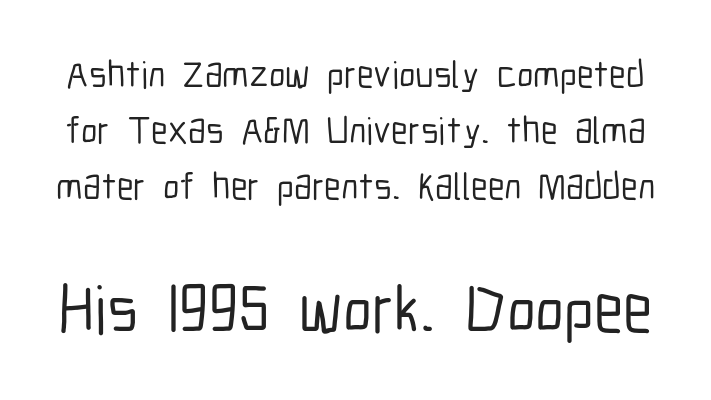
Has an underline been added? It has not. Scale increases going downward across the two blocks. Posture: upright roman. The face used here is rendered with its standard letterfit. Each new line begins a customary step beneath the previous one.
